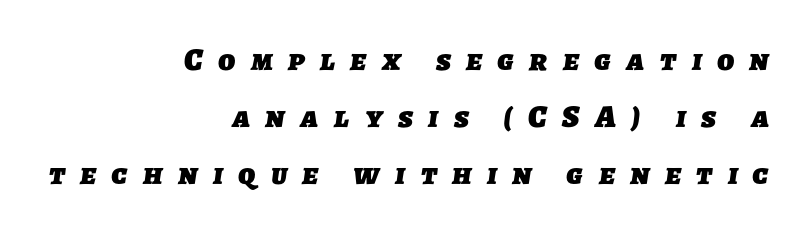
Q: Is the text bold? A: Yes.
Q: Is the typeface a serif or a sans-serif typeface? A: Sans-serif.
Q: Is the text underlined? A: No.
Q: How is the paragraph aligned? A: Right-aligned.
Q: Is the spacing between letters normal or unusually wide? A: Unusually wide.
Q: Width (condensed, normal, or wide)? A: Normal.
Q: Stroke contrast? A: Low.
Q: x-height? A: Medium.
Q: Monospaced? A: No.
